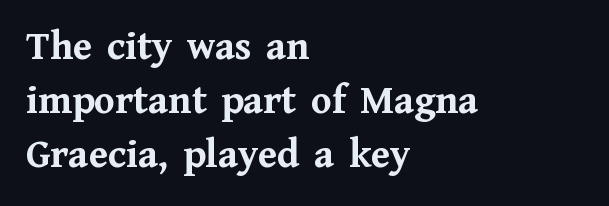
{"serif": "yes", "italic": "no", "bold": "yes", "weight": "semibold", "width": "normal", "stroke_contrast": "medium", "x_height": "medium", "monospaced": "no", "underline": "no", "align": "left", "line_spacing": "normal", "line_spacing_ratio": 1.29, "letter_spacing": "normal", "letter_spacing_em": 0.0, "glyph_px": 42}
